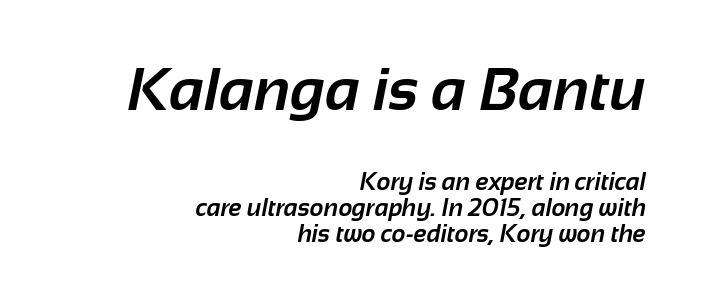
{"serif": "no", "bold": "yes", "weight": "bold", "width": "normal", "stroke_contrast": "low", "x_height": "medium", "monospaced": "no", "underline": "no", "align": "right", "line_spacing": "tight", "line_spacing_ratio": 1.08, "letter_spacing": "normal", "letter_spacing_em": 0.0, "larger_block": "first", "size_ratio": 2.5, "glyph_px": 60}
